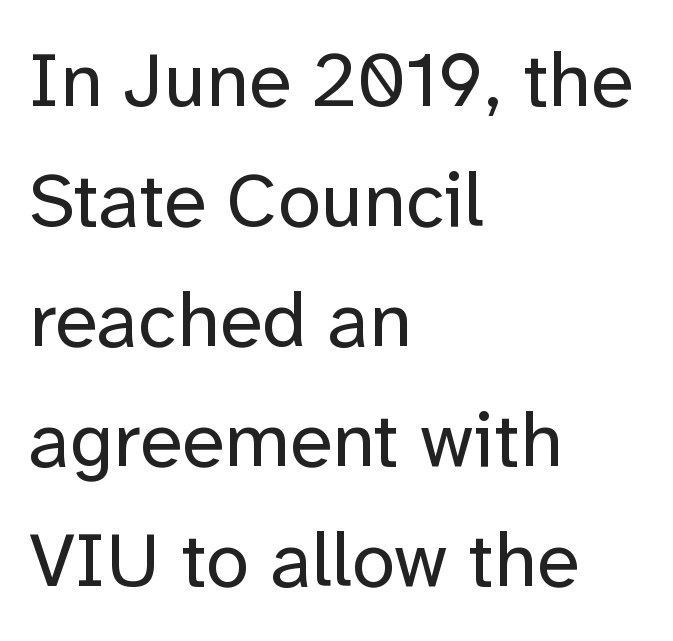
Normally led — the rows are evenly, conventionally spaced. Unbolded letterforms with no extra heft. The rendering keeps characters at their native spacing. The text block is weighted toward the left margin, trailing off unevenly rightward. Ordinary non-slanted type is in use. Spacing verdict: proportional, widths tailored to each character.
